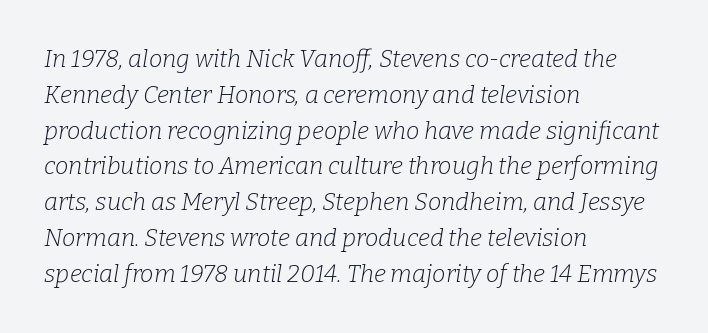
{"italic": "yes", "lean": "right", "slant_degrees": 9, "bold": "no", "underline": "no", "align": "left", "line_spacing": "normal", "line_spacing_ratio": 1.49, "letter_spacing": "normal", "letter_spacing_em": 0.0, "glyph_px": 24}
